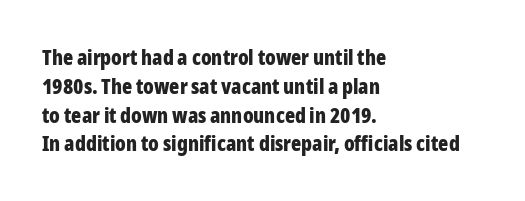
{"italic": "no", "bold": "yes", "underline": "no", "align": "left", "line_spacing": "normal", "line_spacing_ratio": 1.37, "letter_spacing": "normal", "letter_spacing_em": 0.0, "glyph_px": 21}
